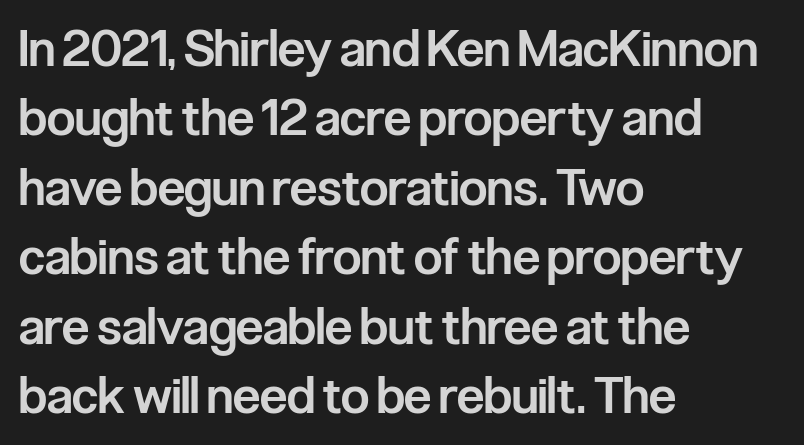
The image shows 50 px semibold, condensed sans-serif type, upright; set left-aligned, normal line spacing (1.39x), normal letter spacing, not underlined; low stroke contrast and a medium x-height.
